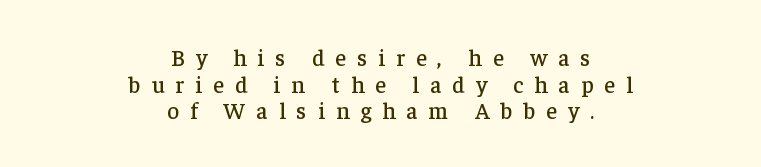
Q: Is the text italic (slanted)? A: No, it is upright.
Q: Is the text underlined? A: No.
Q: How is the paragraph aligned? A: Centered.
Q: Is the spacing between letters normal or unusually wide? A: Unusually wide.
